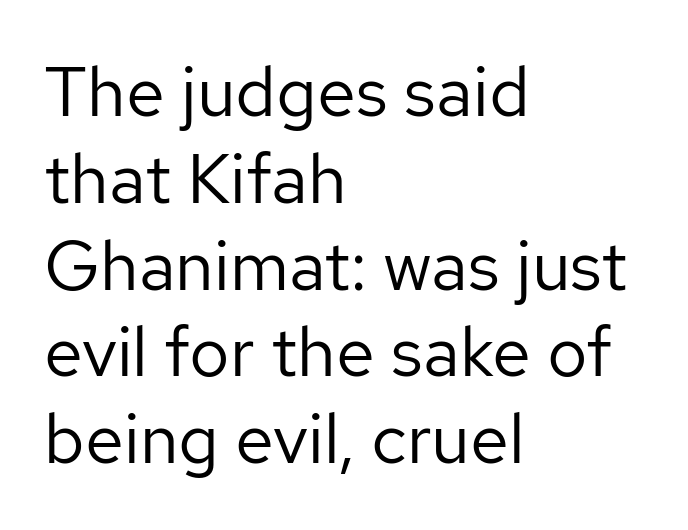
The image shows 70 px regular-weight sans-serif type, upright; set left-aligned, line spacing 1.24x, normal letter spacing, not underlined; low stroke contrast and a medium x-height.
